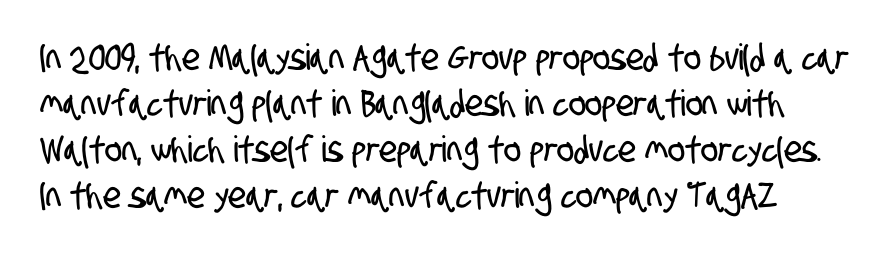
Q: Is the typeface a serif or a sans-serif typeface? A: Sans-serif.
Q: Is the text underlined? A: No.
Q: Is the spacing between letters normal or unusually wide? A: Normal.
Q: Is the spacing between lines tight, normal or loose? A: Normal.
Q: Width (condensed, normal, or wide)? A: Condensed.
Q: Stroke contrast? A: Low.
Q: x-height? A: Large.
Q: Monospaced? A: No.
